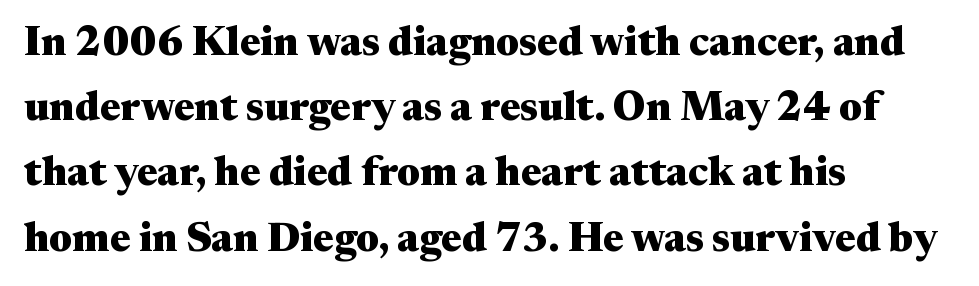
Q: Is the text bold? A: Yes.
Q: Is the text italic (slanted)? A: No, it is upright.
Q: Is the typeface a serif or a sans-serif typeface? A: Serif.
Q: Is the text underlined? A: No.
Q: How is the paragraph aligned? A: Left-aligned.
Q: Is the spacing between letters normal or unusually wide? A: Normal.
Q: Is the spacing between lines tight, normal or loose? A: Normal.
Q: Width (condensed, normal, or wide)? A: Wide.
Q: Stroke contrast? A: Medium.
Q: x-height? A: Medium.
Q: Monospaced? A: No.
